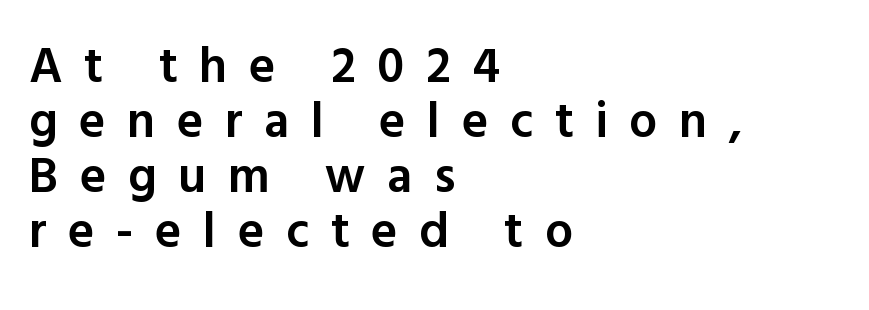
Q: Is the text bold? A: Semi-bold.
Q: Is the text italic (slanted)? A: No, it is upright.
Q: Is the typeface a serif or a sans-serif typeface? A: Sans-serif.
Q: Is the text underlined? A: No.
Q: How is the paragraph aligned? A: Left-aligned.
Q: Is the spacing between letters normal or unusually wide? A: Unusually wide.
Q: Is the spacing between lines tight, normal or loose? A: Tight.
Q: Width (condensed, normal, or wide)? A: Normal.
Q: x-height? A: Medium.
Q: Monospaced? A: No.
